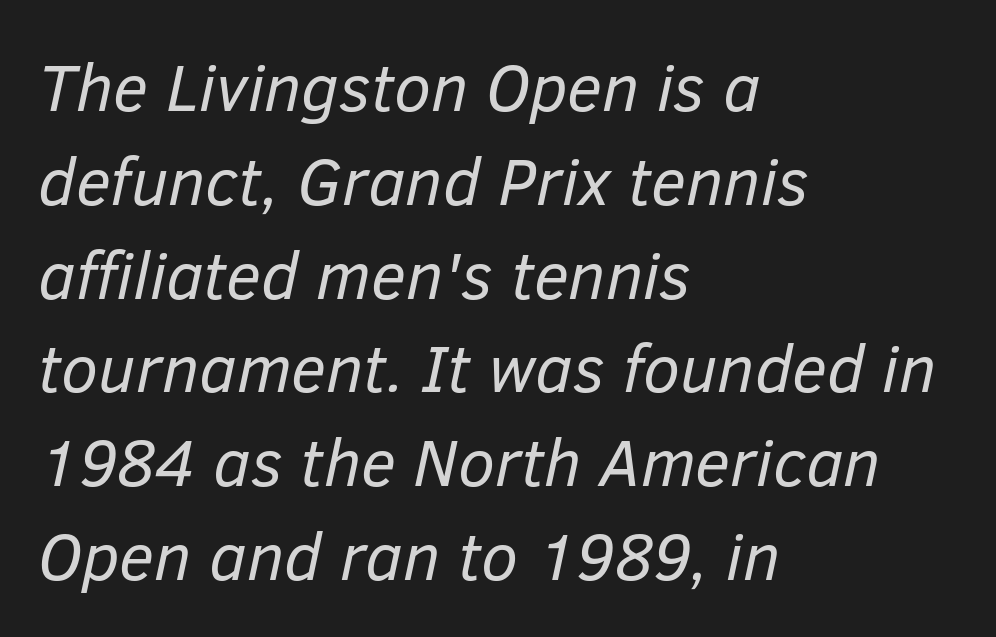
Q: Is the text bold? A: No.
Q: Is the text italic (slanted)? A: Yes, it leans right by about 12 degrees.
Q: Is the text underlined? A: No.
Q: How is the paragraph aligned? A: Left-aligned.
Q: Is the spacing between letters normal or unusually wide? A: Normal.
Q: Is the spacing between lines tight, normal or loose? A: Normal.
Q: Width (condensed, normal, or wide)? A: Normal.
Q: Stroke contrast? A: Low.
Q: x-height? A: Medium.
Q: Monospaced? A: No.
